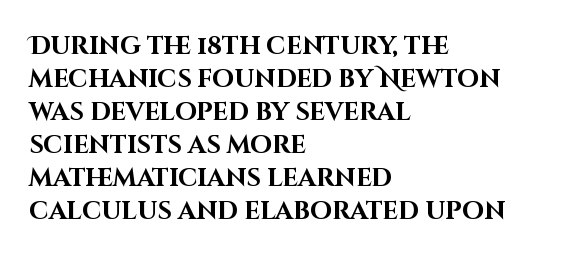
The image shows 25 px bold type, upright; set left-aligned, normal line spacing (1.32x), normal letter spacing, not underlined.
